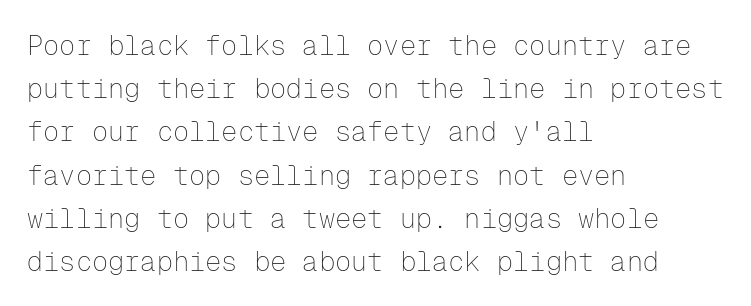
Q: Is the text bold? A: No.
Q: Is the text italic (slanted)? A: No, it is upright.
Q: Is the text underlined? A: No.
Q: How is the paragraph aligned? A: Left-aligned.
Q: Is the spacing between letters normal or unusually wide? A: Normal.
Q: Is the spacing between lines tight, normal or loose? A: Normal.
